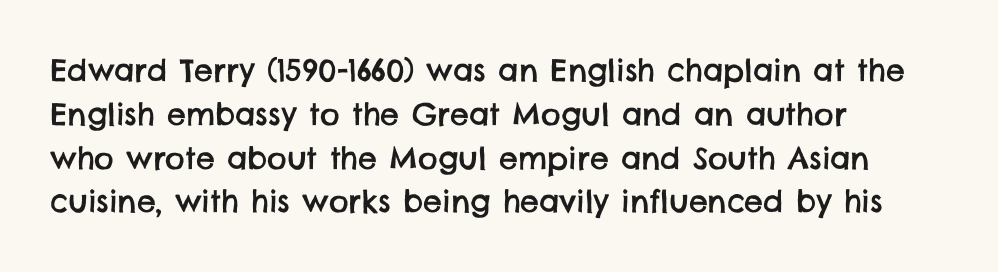
Each row of text sits above clean, open space. The font family rendered here belongs to the sans-serif group. Do the characters align in a grid? No, the font is proportional. The type is set solid horizontally, with unmodified tracking. The ragged edge is on the right, which tells us the setting is flush left.
